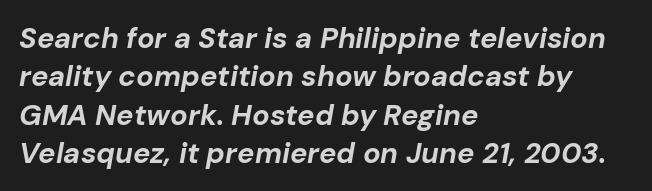
Q: Is the text bold? A: Yes.
Q: Is the text italic (slanted)? A: Yes, it leans right by about 10 degrees.
Q: Is the text underlined? A: No.
Q: How is the paragraph aligned? A: Left-aligned.
Q: Is the spacing between letters normal or unusually wide? A: Normal.
Q: Is the spacing between lines tight, normal or loose? A: Normal.
Q: Width (condensed, normal, or wide)? A: Normal.
Q: Stroke contrast? A: Low.
Q: x-height? A: Medium.
Q: Monospaced? A: No.
